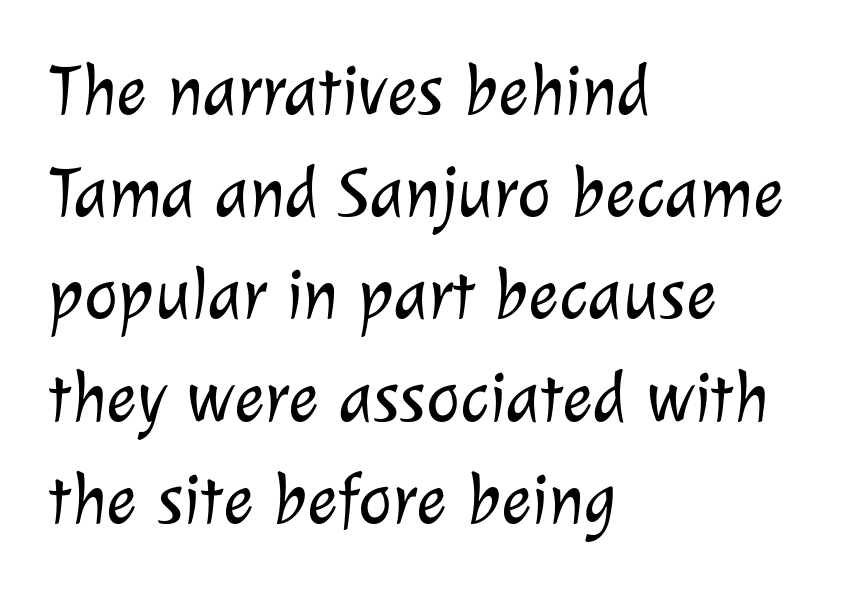
Q: Is the text bold? A: No.
Q: Is the typeface a serif or a sans-serif typeface? A: Sans-serif.
Q: Is the text underlined? A: No.
Q: How is the paragraph aligned? A: Left-aligned.
Q: Is the spacing between letters normal or unusually wide? A: Normal.
Q: Is the spacing between lines tight, normal or loose? A: Normal.
Q: Width (condensed, normal, or wide)? A: Normal.
Q: Stroke contrast? A: Low.
Q: x-height? A: Medium.
Q: Monospaced? A: No.
